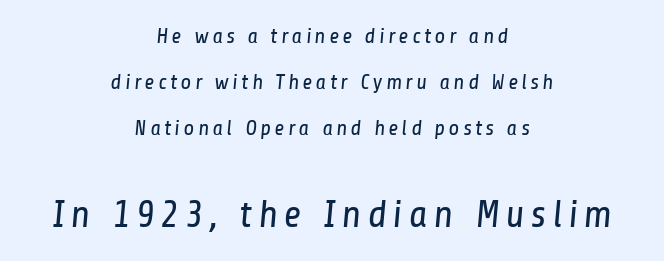
The face used here is proportionally spaced, like ordinary book or web type. The lines are spread far apart with generous leading. Note: smaller setting up top, larger setting below. This reads as an unemphasized weight, regular at the heaviest. Type without underlining. Each letter's strokes conclude bluntly, with no projecting serifs.
